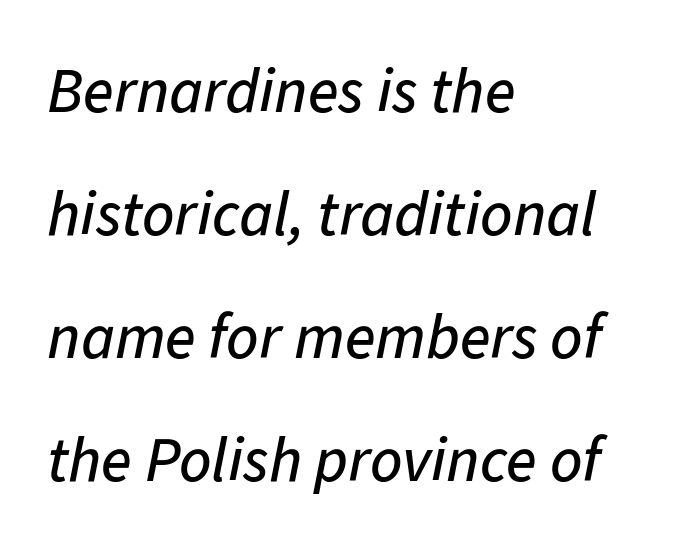
Q: Is the text italic (slanted)? A: Yes, it leans right by about 11 degrees.
Q: Is the text underlined? A: No.
Q: How is the paragraph aligned? A: Left-aligned.
Q: Is the spacing between letters normal or unusually wide? A: Normal.
Q: Is the spacing between lines tight, normal or loose? A: Loose.
Q: Width (condensed, normal, or wide)? A: Normal.
Q: Stroke contrast? A: Low.
Q: x-height? A: Medium.
Q: Monospaced? A: No.
